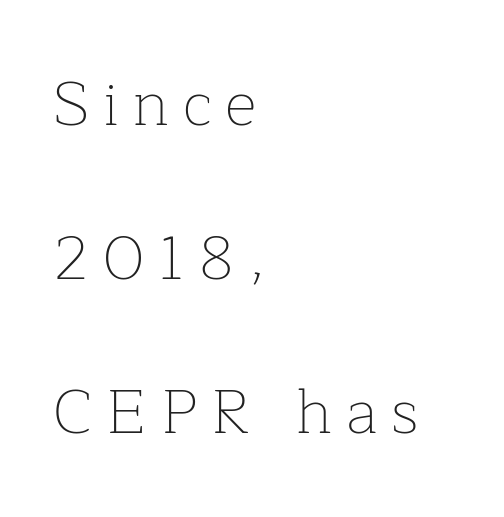
Q: Is the text bold? A: No.
Q: Is the text italic (slanted)? A: No, it is upright.
Q: Is the typeface a serif or a sans-serif typeface? A: Serif.
Q: Is the text underlined? A: No.
Q: How is the paragraph aligned? A: Left-aligned.
Q: Is the spacing between letters normal or unusually wide? A: Unusually wide.
Q: Is the spacing between lines tight, normal or loose? A: Loose.
Q: Width (condensed, normal, or wide)? A: Normal.
Q: Stroke contrast? A: Low.
Q: x-height? A: Medium.
Q: Monospaced? A: No.
